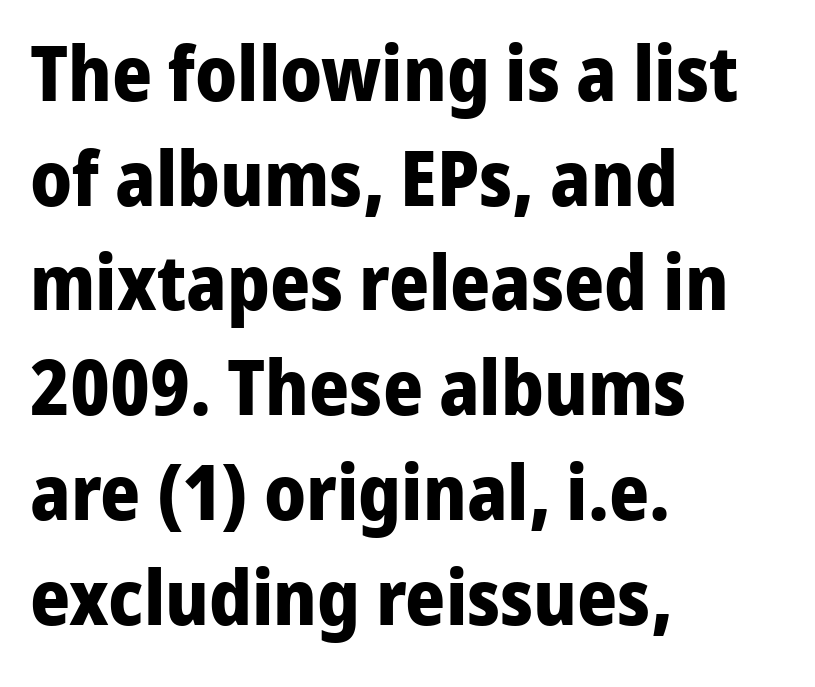
The image shows 77 px bold sans-serif type, upright; set left-aligned, normal line spacing (1.36x), normal letter spacing, not underlined; low stroke contrast and a medium x-height.
